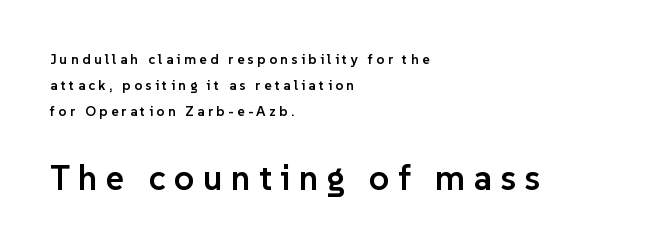
The font's upright variant was chosen for this text. This rendering features lettering with no underline. The letters are spread apart with noticeably loose tracking. These lines are rendered in a variable-pitch font. Small over large — that's the arrangement of the two blocks here.
